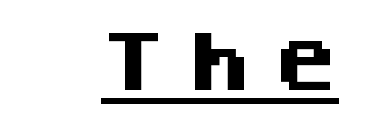
Q: Is the text bold? A: Yes.
Q: Is the text italic (slanted)? A: No, it is upright.
Q: Is the typeface a serif or a sans-serif typeface? A: Sans-serif.
Q: Is the text underlined? A: Yes.
Q: Is the spacing between letters normal or unusually wide? A: Unusually wide.
Q: Width (condensed, normal, or wide)? A: Normal.
Q: Stroke contrast? A: Medium.
Q: x-height? A: Large.
Q: Monospaced? A: Yes.
